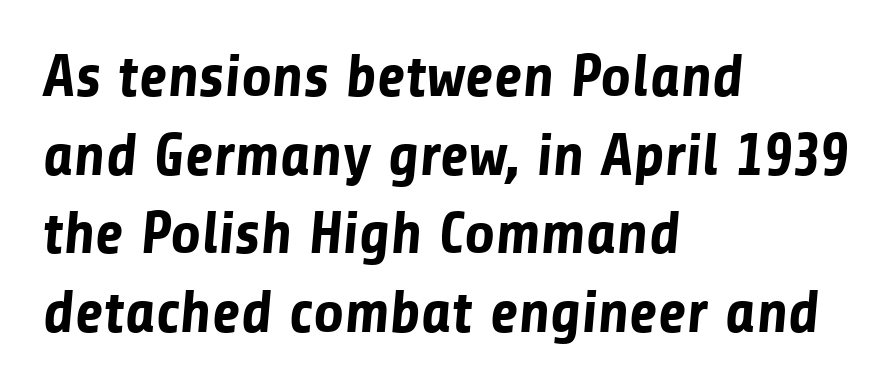
Weight check: bold — yes, fully. Notice how descenders clear the ascenders below comfortably — that's standard leading. Quick note: underline off. Examine the stroke ends and you'll find no serifs. Between one letter and the next there's only the usual sliver of space. The face used here is proportionally spaced, like ordinary book or web type.
